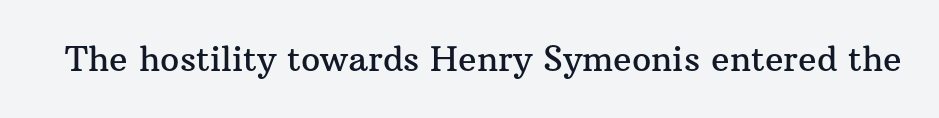
The image shows 34 px serif type, upright; set normal letter spacing, not underlined; medium stroke contrast and a medium x-height.
